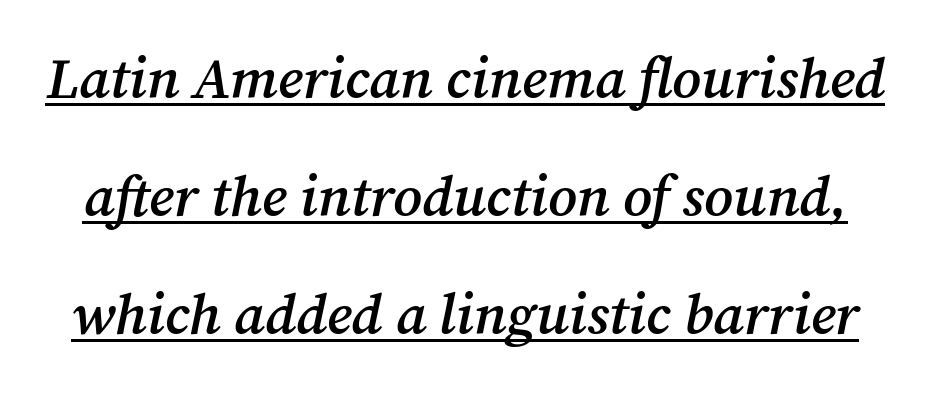
Do the characters align in a grid? No, the font is proportional. Looks like someone drew a line under every word here. The rendering shows small feet on the letterforms — a serif design. Inter-character spacing is left at the font's built-in metrics. Yep, that's italic — everything's leaning. In terms of leading, this rendering errs on the spacious side.
